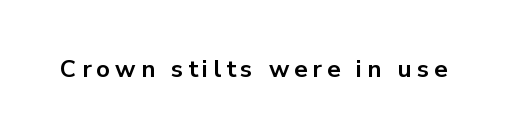
Q: Is the text bold? A: Yes.
Q: Is the text italic (slanted)? A: No, it is upright.
Q: Is the text underlined? A: No.
Q: Is the spacing between letters normal or unusually wide? A: Unusually wide.
